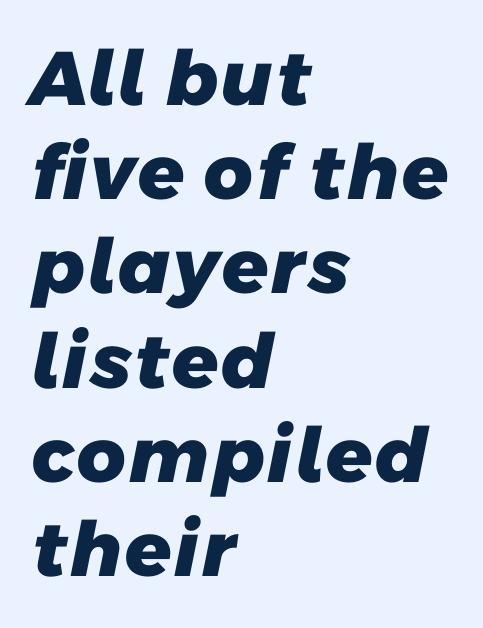
Heavy, bold letterforms. Regarding serifs, this sample does without them. Where is the straight margin? On the left. Descenders are the only things crossing below the line. The rendering keeps characters at their native spacing. Think of a printed novel: that variable character pitch is what you see here.
